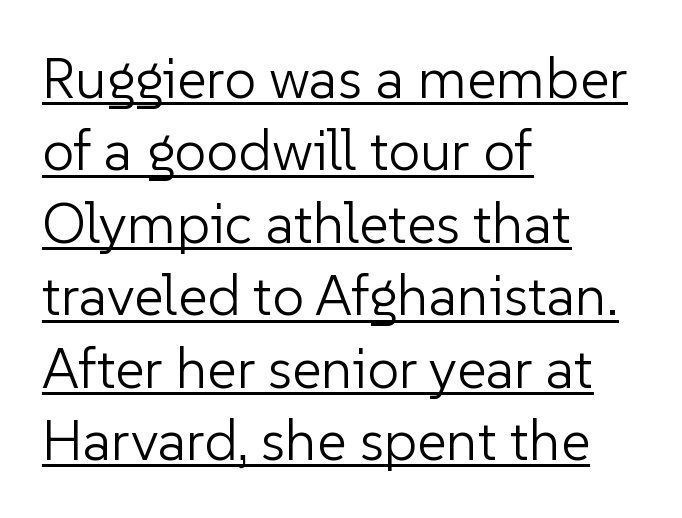
The image shows 57 px light sans-serif type, upright; set left-aligned, normal line spacing (1.27x), normal letter spacing, underlined; low stroke contrast and a medium x-height.
